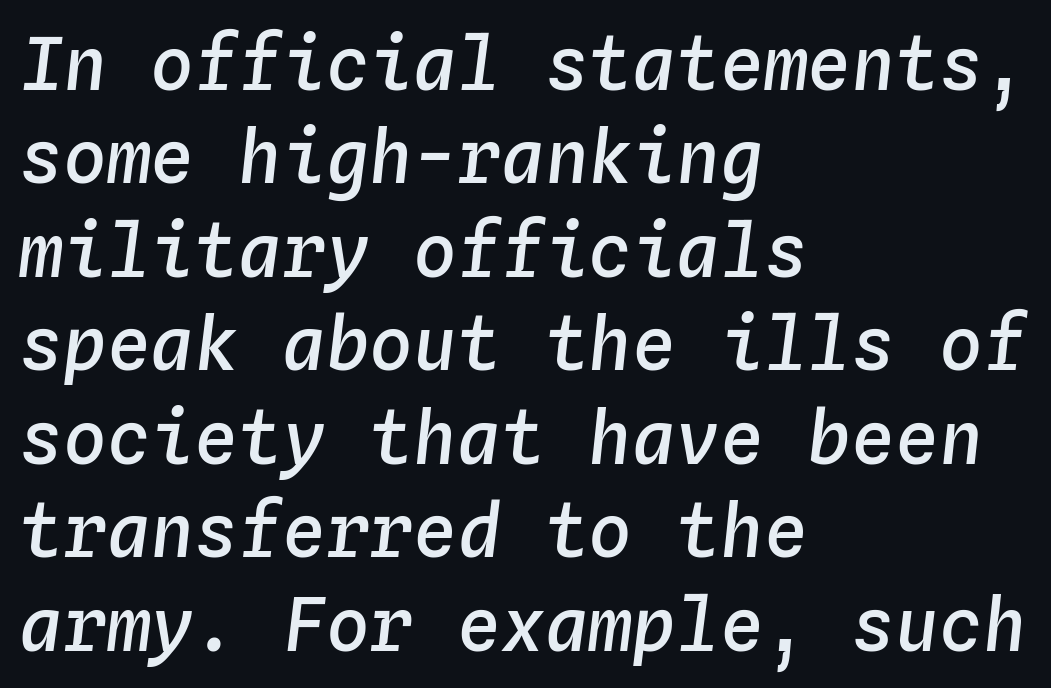
The image shows 73 px semibold type, italic (leaning right), monospaced; set left-aligned, normal line spacing (1.28x), normal letter spacing, not underlined; low stroke contrast and a medium x-height.
